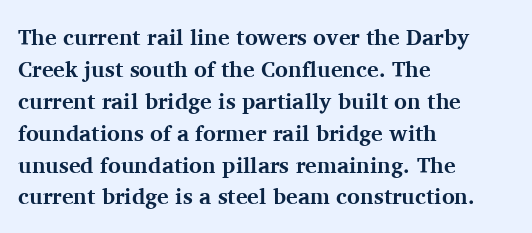
Students, observe: this is what conventionally led text looks like. Ascenders rise straight up at ninety degrees. Pretty heavy lettering here — definitely bold. The words here are not underlined.
